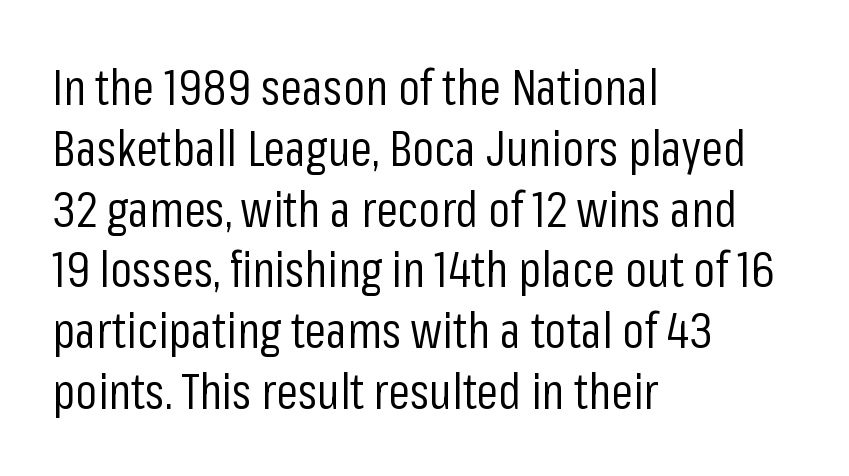
{"serif": "no", "italic": "no", "bold": "no", "weight": "regular", "width": "condensed", "stroke_contrast": "low", "x_height": "medium", "monospaced": "no", "underline": "no", "align": "left", "line_spacing_ratio": 1.24, "letter_spacing": "normal", "letter_spacing_em": 0.0, "glyph_px": 49}
